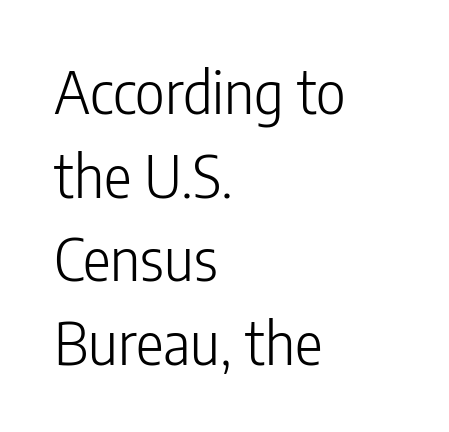
Q: Is the text bold? A: No.
Q: Is the text italic (slanted)? A: No, it is upright.
Q: Is the typeface a serif or a sans-serif typeface? A: Sans-serif.
Q: Is the text underlined? A: No.
Q: How is the paragraph aligned? A: Left-aligned.
Q: Is the spacing between letters normal or unusually wide? A: Normal.
Q: Is the spacing between lines tight, normal or loose? A: Normal.
Q: Width (condensed, normal, or wide)? A: Condensed.
Q: Stroke contrast? A: Low.
Q: x-height? A: Medium.
Q: Monospaced? A: No.
